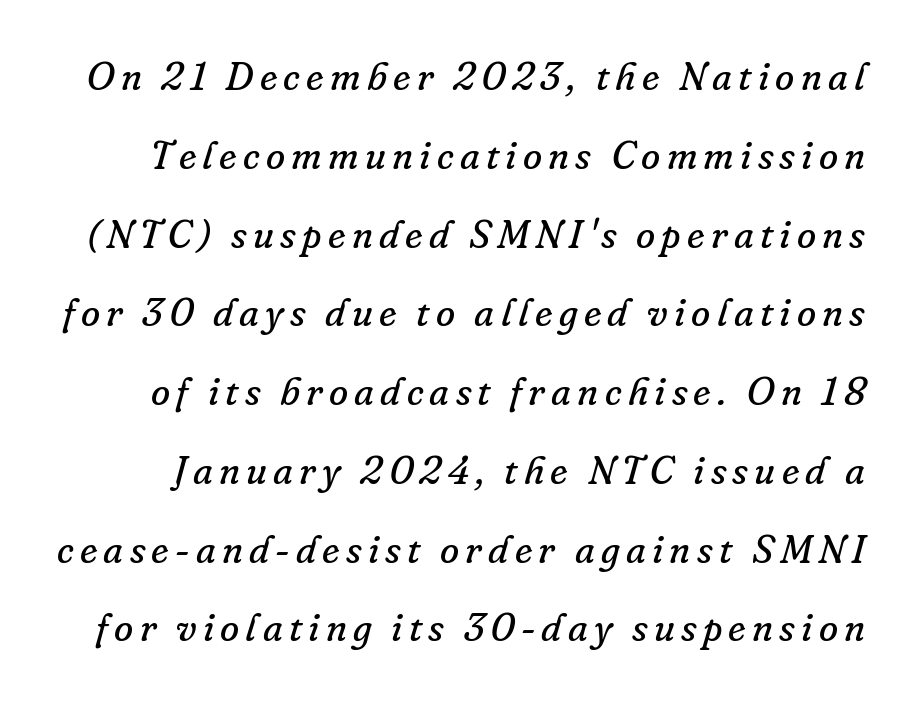
The image shows 39 px regular-weight serif type, italic (leaning right); set loose line spacing (2.02x), not underlined; low stroke contrast and a small x-height.
